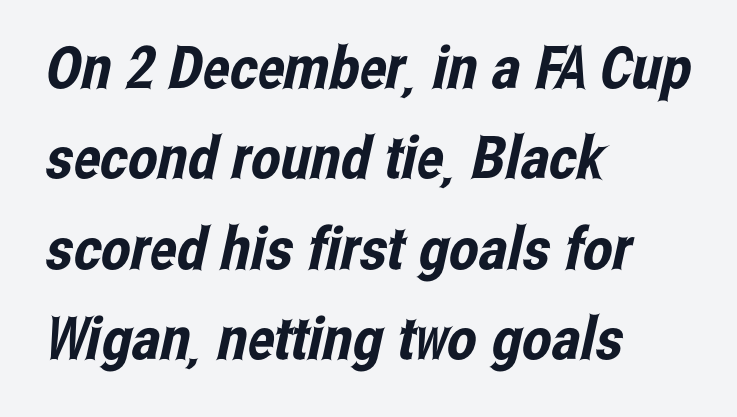
{"serif": "no", "width": "condensed", "stroke_contrast": "low", "x_height": "medium", "monospaced": "no", "underline": "no", "align": "left", "line_spacing": "normal", "line_spacing_ratio": 1.53, "letter_spacing": "normal", "letter_spacing_em": 0.0, "glyph_px": 59}
